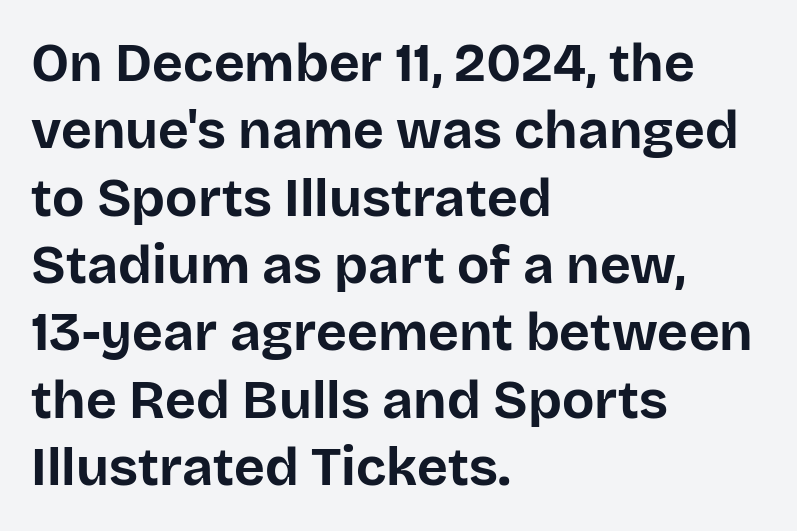
Q: Is the text bold? A: Yes.
Q: Is the text italic (slanted)? A: No, it is upright.
Q: Is the typeface a serif or a sans-serif typeface? A: Sans-serif.
Q: Is the text underlined? A: No.
Q: How is the paragraph aligned? A: Left-aligned.
Q: Is the spacing between letters normal or unusually wide? A: Normal.
Q: Is the spacing between lines tight, normal or loose? A: Normal.
Q: Width (condensed, normal, or wide)? A: Normal.
Q: Stroke contrast? A: Low.
Q: x-height? A: Large.
Q: Monospaced? A: No.
